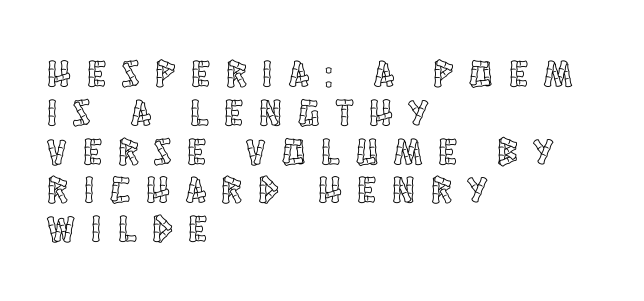
{"italic": "no", "width": "condensed", "x_height": "large", "monospaced": "no", "underline": "no", "align": "left", "line_spacing": "tight", "line_spacing_ratio": 1.02, "letter_spacing": "wide", "letter_spacing_em": 0.43, "glyph_px": 38}
